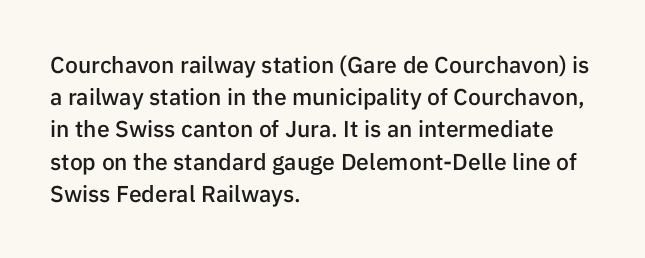
{"italic": "no", "bold": "semi", "underline": "no", "align": "left", "line_spacing": "normal", "line_spacing_ratio": 1.4, "letter_spacing": "normal", "letter_spacing_em": 0.0, "glyph_px": 23}
